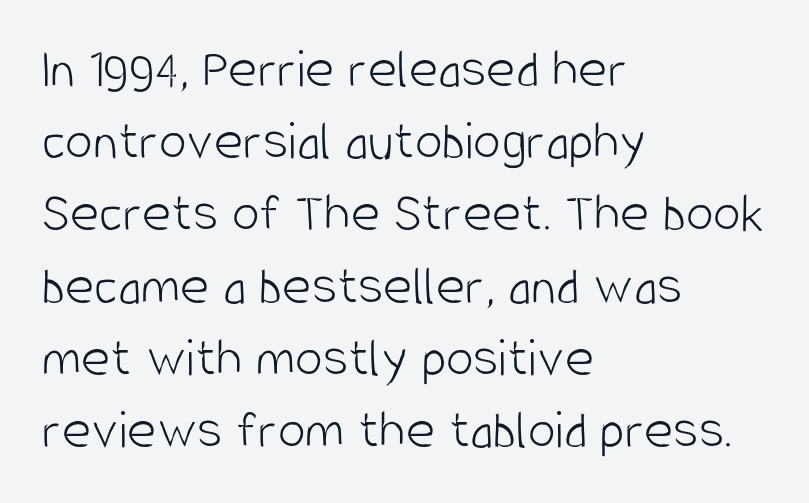
The image shows 56 px light, condensed sans-serif type, upright; set left-aligned, normal line spacing (1.29x), normal letter spacing, not underlined; low stroke contrast and a large x-height.
